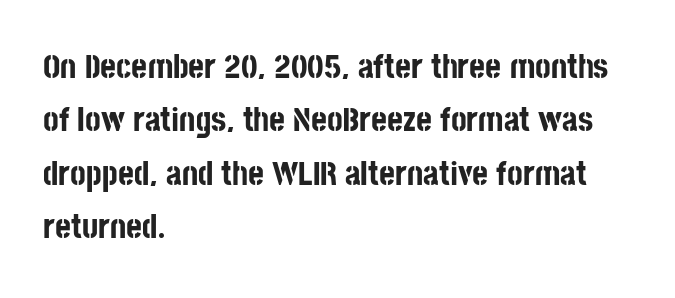
{"serif": "no", "italic": "no", "bold": "yes", "weight": "bold", "width": "condensed", "stroke_contrast": "low", "x_height": "large", "monospaced": "no", "underline": "no", "align": "left", "line_spacing": "normal", "line_spacing_ratio": 1.57, "letter_spacing": "normal", "letter_spacing_em": 0.0, "glyph_px": 34}
